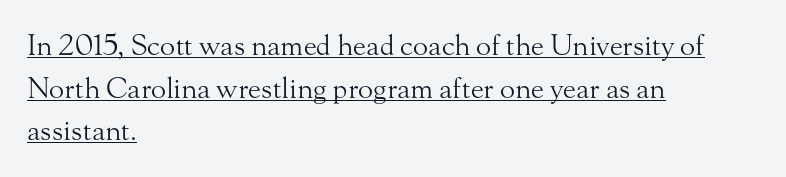
Q: Is the text bold? A: No.
Q: Is the text italic (slanted)? A: No, it is upright.
Q: Is the typeface a serif or a sans-serif typeface? A: Serif.
Q: Is the text underlined? A: Yes.
Q: How is the paragraph aligned? A: Left-aligned.
Q: Is the spacing between letters normal or unusually wide? A: Normal.
Q: Is the spacing between lines tight, normal or loose? A: Normal.
Q: Width (condensed, normal, or wide)? A: Normal.
Q: Stroke contrast? A: Medium.
Q: x-height? A: Small.
Q: Monospaced? A: No.
